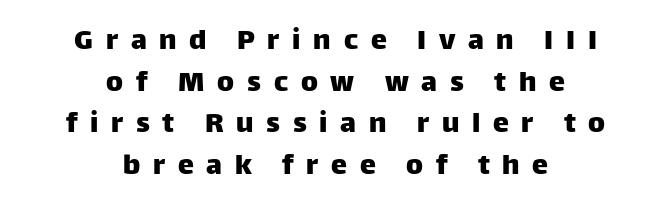
{"serif": "no", "italic": "no", "width": "normal", "stroke_contrast": "low", "x_height": "large", "monospaced": "no", "underline": "no", "align": "center", "line_spacing": "normal", "line_spacing_ratio": 1.3, "letter_spacing": "wide", "letter_spacing_em": 0.4, "glyph_px": 32}
